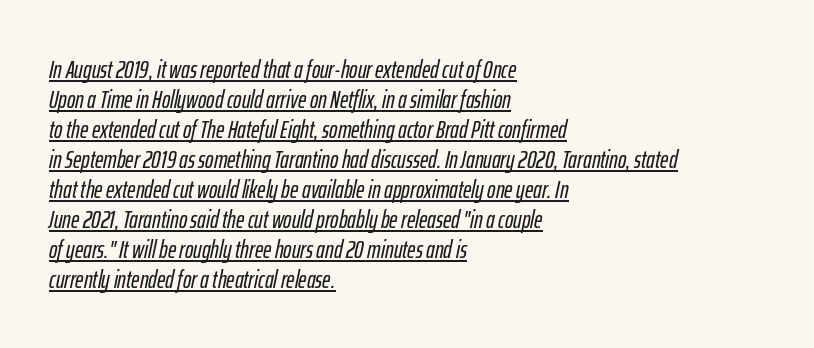
The image shows 25 px text type, italic (leaning right); set left-aligned, line spacing 1.2x, normal letter spacing, underlined.
